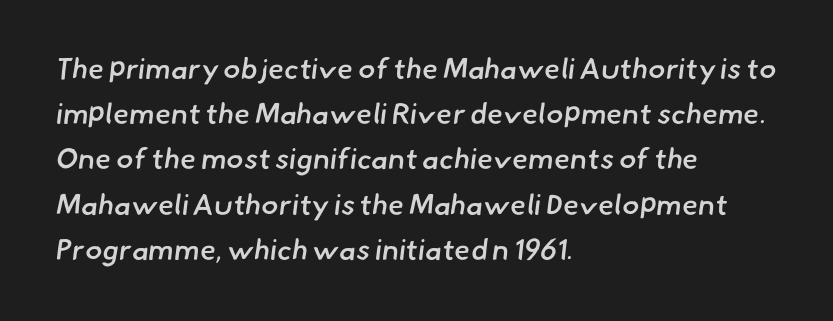
The image shows 29 px semibold sans-serif type; set left-aligned, normal line spacing (1.56x), normal letter spacing, not underlined; low stroke contrast and a small x-height.
